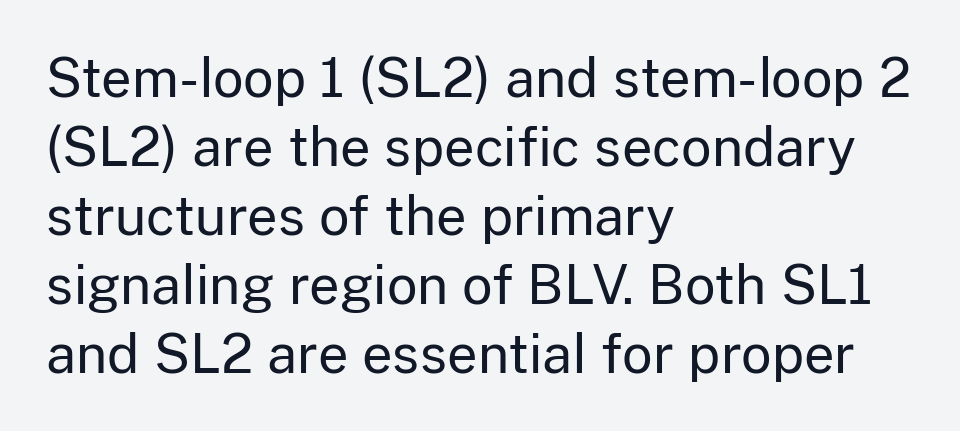
The image shows 53 px regular-weight sans-serif type, upright; set left-aligned, normal line spacing (1.3x), normal letter spacing, not underlined; low stroke contrast and a medium x-height.
